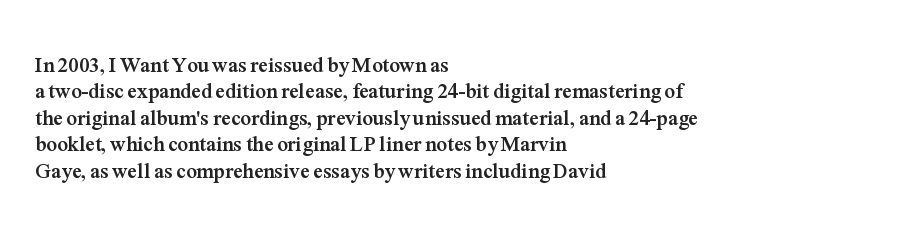
Q: Is the text bold? A: Yes.
Q: Is the text italic (slanted)? A: No, it is upright.
Q: Is the text underlined? A: No.
Q: How is the paragraph aligned? A: Left-aligned.
Q: Is the spacing between letters normal or unusually wide? A: Normal.
Q: Is the spacing between lines tight, normal or loose? A: Normal.
